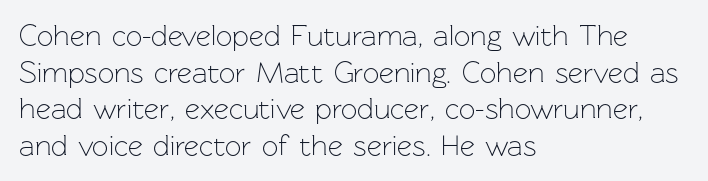
The image shows 29 px light sans-serif type, upright; set left-aligned, normal line spacing (1.26x), normal letter spacing, not underlined; low stroke contrast and a medium x-height.
